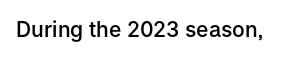
The image shows 21 px text type, upright; set normal letter spacing, not underlined.
